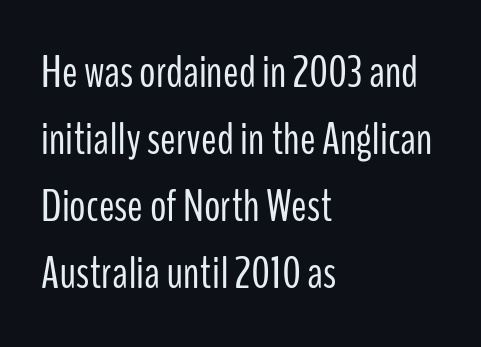
Q: Is the text bold? A: No.
Q: Is the text italic (slanted)? A: No, it is upright.
Q: Is the typeface a serif or a sans-serif typeface? A: Sans-serif.
Q: Is the text underlined? A: No.
Q: How is the paragraph aligned? A: Left-aligned.
Q: Is the spacing between letters normal or unusually wide? A: Normal.
Q: Is the spacing between lines tight, normal or loose? A: Normal.
Q: Width (condensed, normal, or wide)? A: Condensed.
Q: Stroke contrast? A: Low.
Q: x-height? A: Medium.
Q: Monospaced? A: No.
